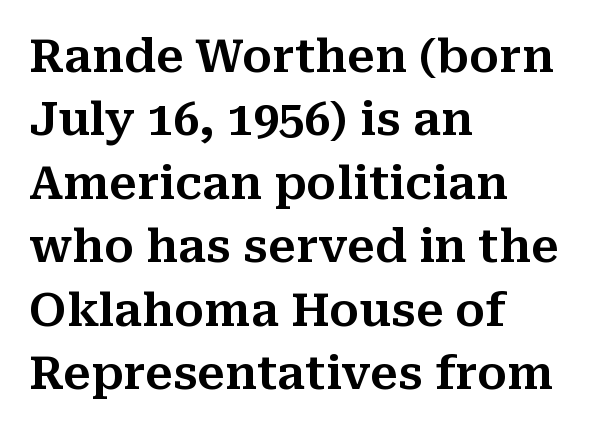
Q: Is the text italic (slanted)? A: No, it is upright.
Q: Is the typeface a serif or a sans-serif typeface? A: Serif.
Q: Is the text underlined? A: No.
Q: How is the paragraph aligned? A: Left-aligned.
Q: Is the spacing between letters normal or unusually wide? A: Normal.
Q: Is the spacing between lines tight, normal or loose? A: Normal.
Q: Width (condensed, normal, or wide)? A: Normal.
Q: Stroke contrast? A: Medium.
Q: x-height? A: Medium.
Q: Monospaced? A: No.
